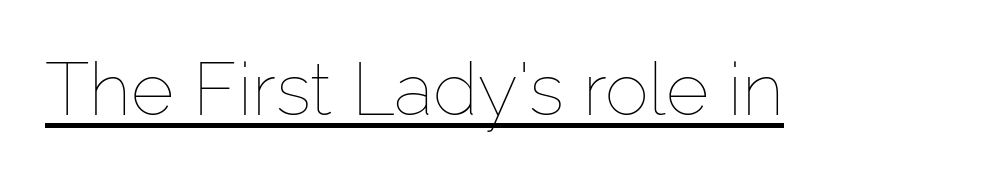
The image shows 74 px thin type, upright; set normal letter spacing, underlined; low stroke contrast and a medium x-height.
